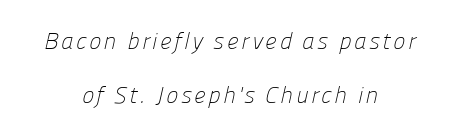
The image shows 23 px text type; set centered, loose line spacing (2.35x), not underlined.
